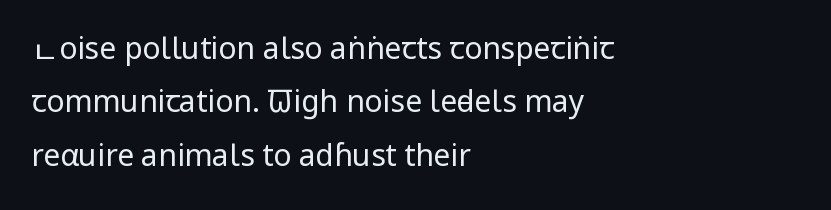
Q: Is the text bold? A: No.
Q: Is the text italic (slanted)? A: No, it is upright.
Q: Is the typeface a serif or a sans-serif typeface? A: Sans-serif.
Q: Is the text underlined? A: No.
Q: How is the paragraph aligned? A: Left-aligned.
Q: Is the spacing between letters normal or unusually wide? A: Normal.
Q: Width (condensed, normal, or wide)? A: Condensed.
Q: Stroke contrast? A: Low.
Q: x-height? A: Large.
Q: Monospaced? A: No.
